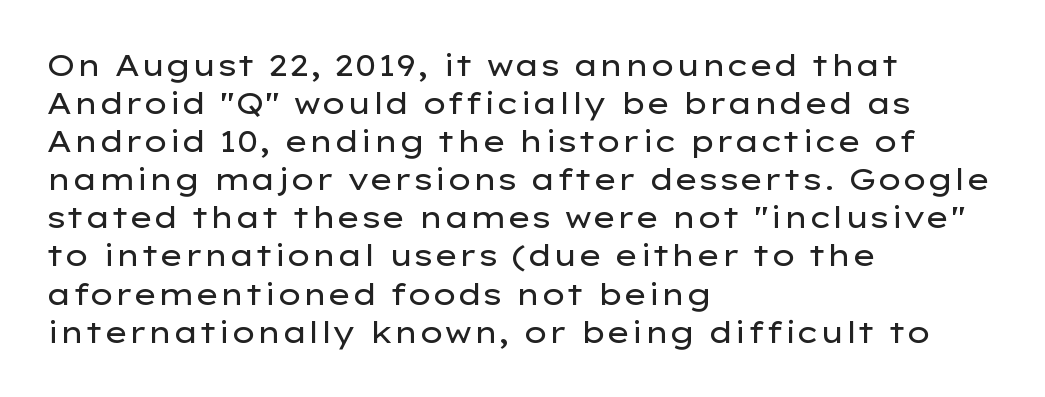
Q: Is the text bold? A: No.
Q: Is the text italic (slanted)? A: No, it is upright.
Q: Is the typeface a serif or a sans-serif typeface? A: Sans-serif.
Q: Is the text underlined? A: No.
Q: How is the paragraph aligned? A: Left-aligned.
Q: Is the spacing between letters normal or unusually wide? A: Normal.
Q: Is the spacing between lines tight, normal or loose? A: Normal.
Q: Width (condensed, normal, or wide)? A: Wide.
Q: Stroke contrast? A: Low.
Q: x-height? A: Medium.
Q: Monospaced? A: No.
